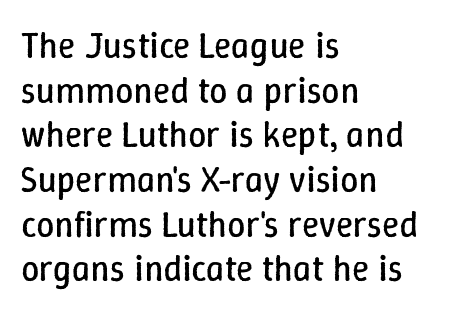
Q: Is the text bold? A: No.
Q: Is the text italic (slanted)? A: No, it is upright.
Q: Is the text underlined? A: No.
Q: How is the paragraph aligned? A: Left-aligned.
Q: Is the spacing between letters normal or unusually wide? A: Normal.
Q: Width (condensed, normal, or wide)? A: Normal.
Q: Stroke contrast? A: Low.
Q: x-height? A: Medium.
Q: Monospaced? A: No.
